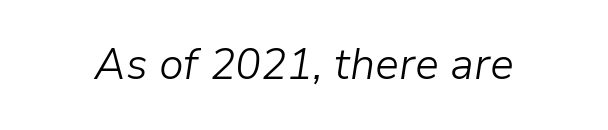
The image shows 43 px light type, italic (leaning right); set normal letter spacing, not underlined; low stroke contrast and a medium x-height.
